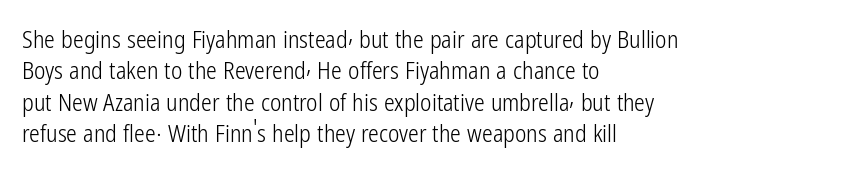
The image shows 24 px text type, upright; set left-aligned, normal line spacing (1.31x), normal letter spacing, not underlined.
